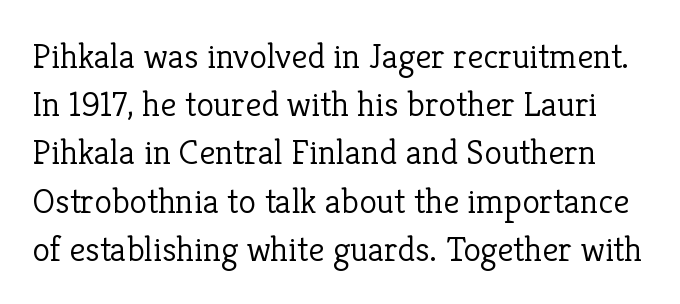
Q: Is the text bold? A: No.
Q: Is the text italic (slanted)? A: No, it is upright.
Q: Is the typeface a serif or a sans-serif typeface? A: Serif.
Q: Is the text underlined? A: No.
Q: Is the spacing between letters normal or unusually wide? A: Normal.
Q: Is the spacing between lines tight, normal or loose? A: Normal.
Q: Width (condensed, normal, or wide)? A: Normal.
Q: Stroke contrast? A: Low.
Q: x-height? A: Medium.
Q: Monospaced? A: No.
